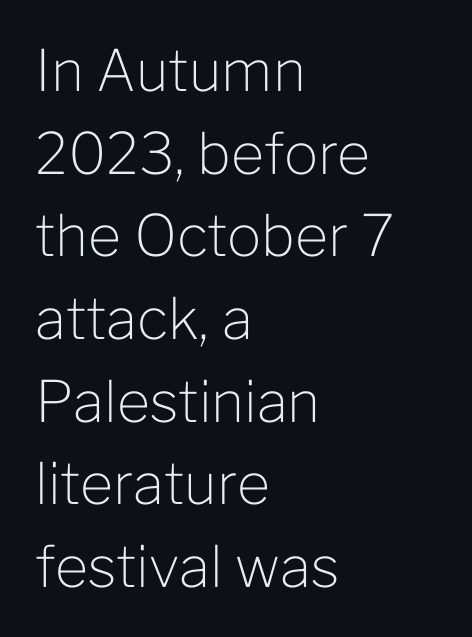
{"serif": "no", "italic": "no", "bold": "no", "weight": "light", "width": "normal", "stroke_contrast": "low", "x_height": "medium", "monospaced": "no", "underline": "no", "align": "left", "line_spacing": "normal", "line_spacing_ratio": 1.45, "letter_spacing": "normal", "letter_spacing_em": 0.0, "glyph_px": 57}
